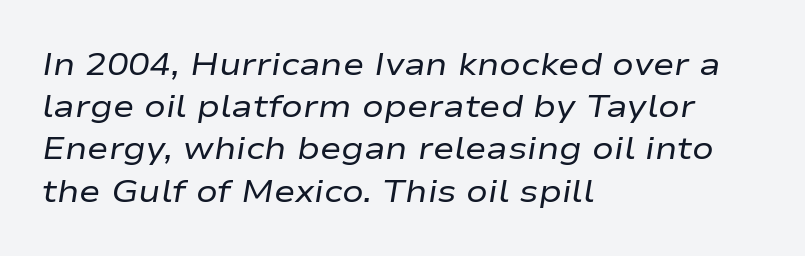
The lines in this sample share a left origin and differ only in where they stop. Is the type slanted? Yes — the strokes lean at a clear angle. Weight: in the light-to-regular range. The gaps between neighbouring characters are ordinary and unremarkable. Honestly, there is no underline to notice here at all. The letters advance in unequal steps, a hallmark of proportional type.
